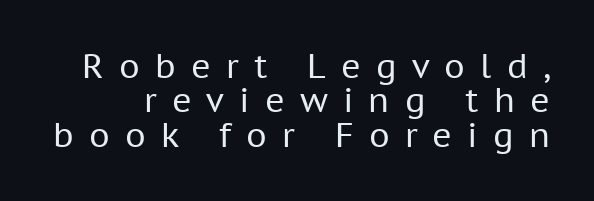
{"serif": "no", "italic": "no", "bold": "no", "weight": "regular", "width": "normal", "stroke_contrast": "low", "x_height": "medium", "monospaced": "no", "underline": "no", "line_spacing": "tight", "line_spacing_ratio": 1.04, "letter_spacing": "wide", "letter_spacing_em": 0.46, "glyph_px": 33}
